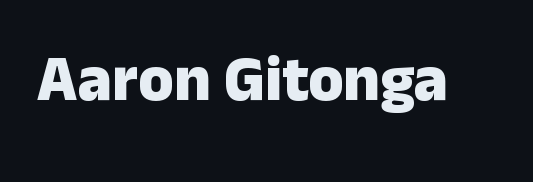
The image shows 64 px heavy sans-serif type, upright; set normal letter spacing, not underlined; low stroke contrast and a medium x-height.
